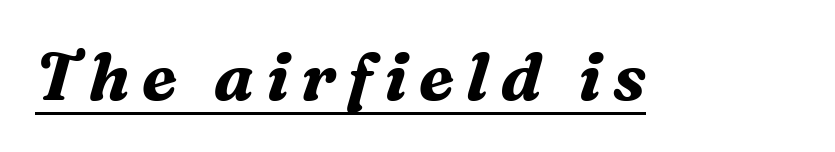
The rendering uses natural spacing where letterforms have individual widths. Compared with an ordinary text face, these strokes are far heavier — a full bold. Slant detected: the letters are inclined. Underlined type. What kind of face is this? One with serifs.
